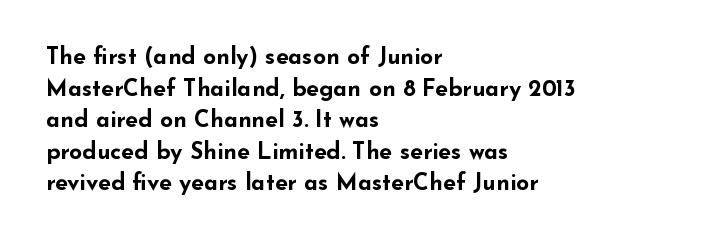
Q: Is the text bold? A: Yes.
Q: Is the text italic (slanted)? A: No, it is upright.
Q: Is the text underlined? A: No.
Q: How is the paragraph aligned? A: Left-aligned.
Q: Is the spacing between letters normal or unusually wide? A: Normal.
Q: Is the spacing between lines tight, normal or loose? A: Normal.
